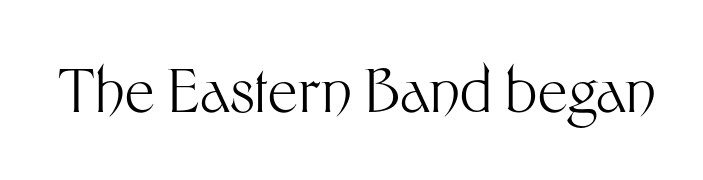
The font is comparable to plain body text, perhaps lighter. You can tell from the bare stems that sans-serif type was used. No italicization has been applied; the sample stays upright. The face used here is rendered with its standard letterfit. Bare-footed words on every line. The rendering uses natural spacing where letterforms have individual widths.
